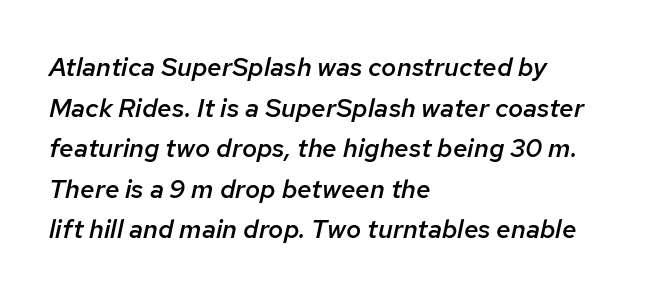
Line spacing here is normal. Characters follow at the spacing the type designer built in. The rendering uses a semibold face; strokes are thickened but not to full bold. Bare-footed words on every line. Notice how the passage keeps a crisp vertical edge on the left only. Quick note: italic.
